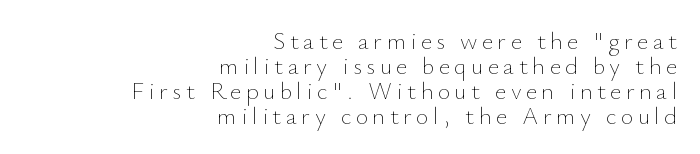
Q: Is the text bold? A: No.
Q: Is the text italic (slanted)? A: No, it is upright.
Q: Is the text underlined? A: No.
Q: How is the paragraph aligned? A: Right-aligned.
Q: Is the spacing between lines tight, normal or loose? A: Tight.
